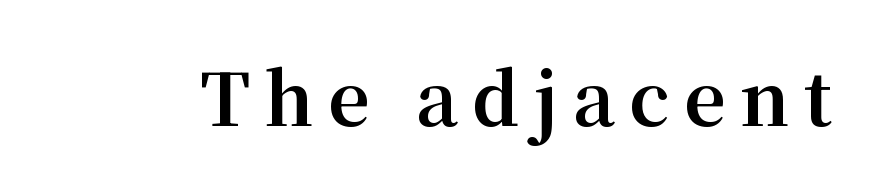
Q: Is the text bold? A: Yes.
Q: Is the text italic (slanted)? A: No, it is upright.
Q: Is the typeface a serif or a sans-serif typeface? A: Serif.
Q: Is the text underlined? A: No.
Q: Is the spacing between letters normal or unusually wide? A: Unusually wide.
Q: Width (condensed, normal, or wide)? A: Normal.
Q: Stroke contrast? A: Medium.
Q: x-height? A: Medium.
Q: Monospaced? A: No.
